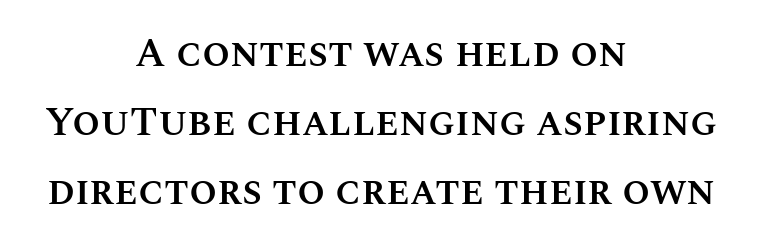
Q: Is the text bold? A: Semi-bold.
Q: Is the text italic (slanted)? A: No, it is upright.
Q: Is the text underlined? A: No.
Q: How is the paragraph aligned? A: Centered.
Q: Is the spacing between letters normal or unusually wide? A: Normal.
Q: Width (condensed, normal, or wide)? A: Normal.
Q: Stroke contrast? A: Medium.
Q: x-height? A: Large.
Q: Monospaced? A: No.
